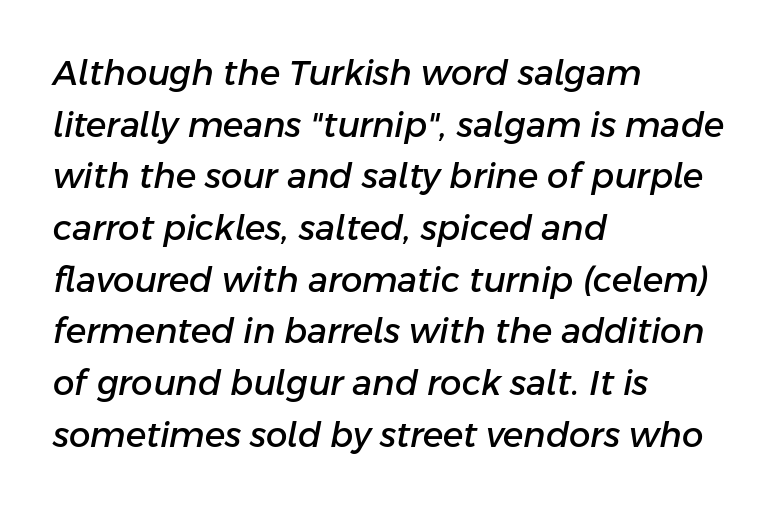
Q: Is the text italic (slanted)? A: Yes, it leans right by about 11 degrees.
Q: Is the text underlined? A: No.
Q: How is the paragraph aligned? A: Left-aligned.
Q: Is the spacing between letters normal or unusually wide? A: Normal.
Q: Is the spacing between lines tight, normal or loose? A: Normal.
Q: Width (condensed, normal, or wide)? A: Normal.
Q: Stroke contrast? A: Low.
Q: x-height? A: Medium.
Q: Monospaced? A: No.
